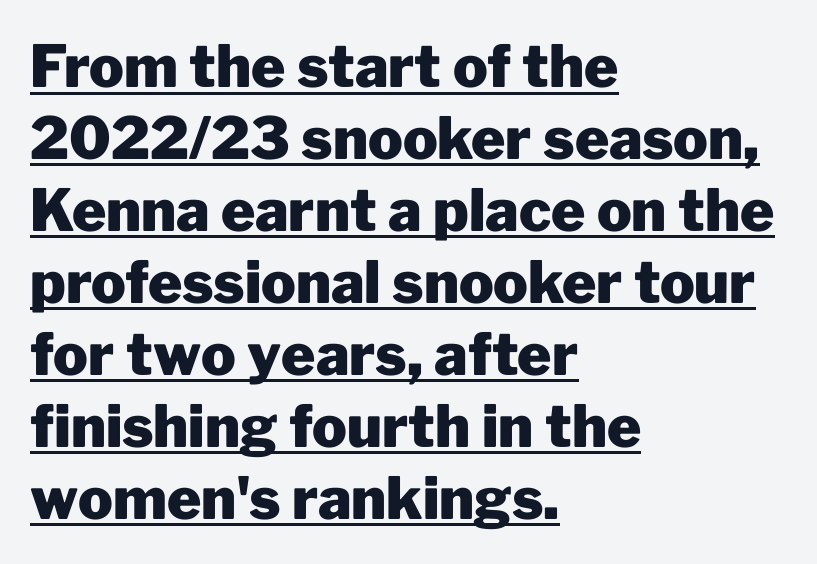
Like a heading marked for emphasis, these lines bear an underscore. Strokes here are thick enough to call this a true bold. The letters advance in unequal steps, a hallmark of proportional type. Horizontally, the lines are justified to the leading edge only. The letters carry no serifs — their stems end cleanly without finishing strokes.
